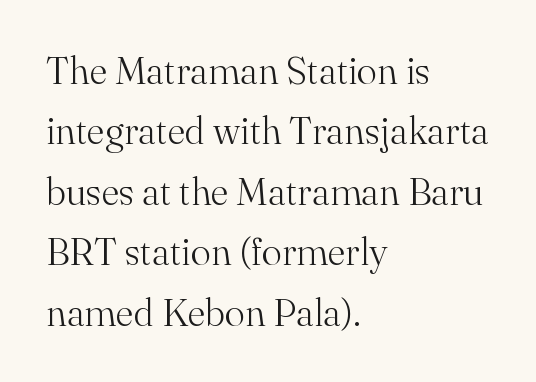
Q: Is the text bold? A: No.
Q: Is the text italic (slanted)? A: No, it is upright.
Q: Is the typeface a serif or a sans-serif typeface? A: Serif.
Q: Is the text underlined? A: No.
Q: How is the paragraph aligned? A: Left-aligned.
Q: Is the spacing between letters normal or unusually wide? A: Normal.
Q: Is the spacing between lines tight, normal or loose? A: Normal.
Q: Width (condensed, normal, or wide)? A: Normal.
Q: Stroke contrast? A: Medium.
Q: x-height? A: Small.
Q: Monospaced? A: No.
